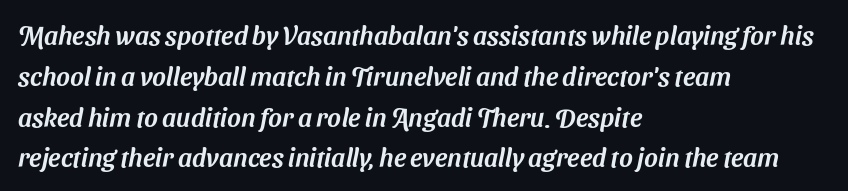
Q: Is the text underlined? A: No.
Q: How is the paragraph aligned? A: Left-aligned.
Q: Is the spacing between letters normal or unusually wide? A: Normal.
Q: Is the spacing between lines tight, normal or loose? A: Normal.
